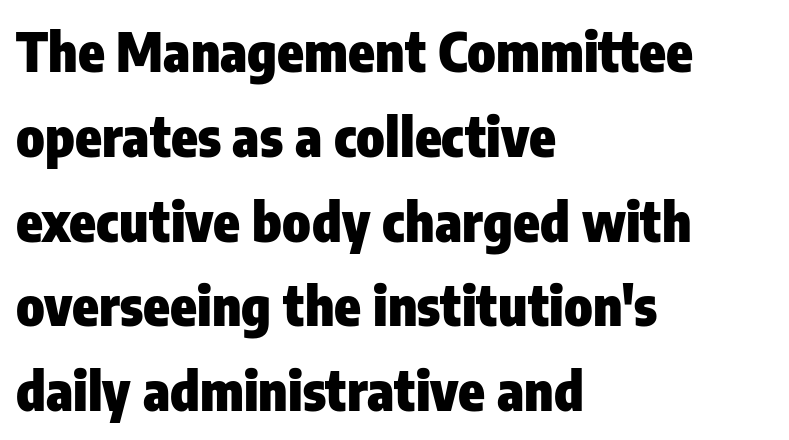
The image shows 54 px heavy, condensed sans-serif type, upright; set left-aligned, normal line spacing (1.57x), normal letter spacing, not underlined; low stroke contrast and a medium x-height.
